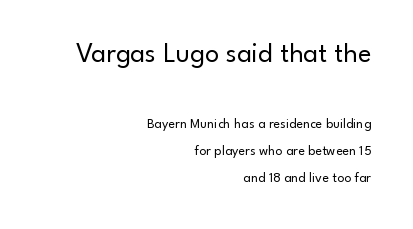
The image shows 28 px regular-weight sans-serif type, upright; set right-aligned, loose line spacing (1.93x), normal letter spacing, not underlined; the first (top) block is 2.0x larger; low stroke contrast and a small x-height.
